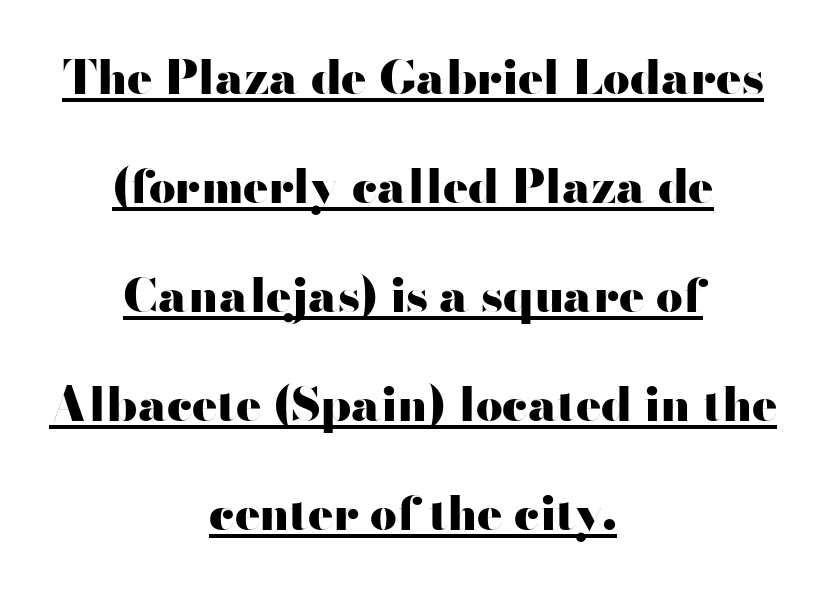
The image shows 47 px heavy, wide sans-serif type, upright; set centered, loose line spacing (2.32x), normal letter spacing, underlined; high stroke contrast and a small x-height.
